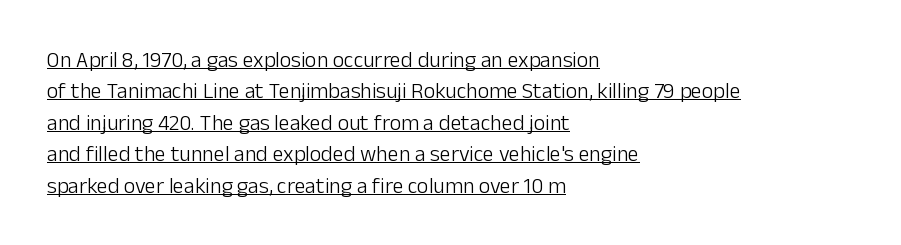
The weight would be labelled regular, book, light, or lighter still. Looks like someone drew a line under every word here. Line beginnings align vertically; line endings do not. This is roman type, the default non-slanted kind.
